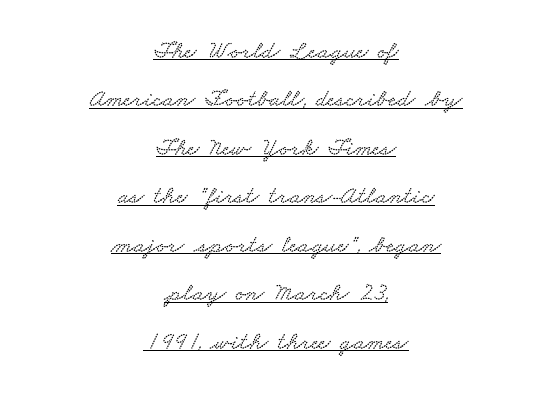
{"underline": "yes", "align": "center", "line_spacing": "loose", "line_spacing_ratio": 1.94, "letter_spacing": "normal", "letter_spacing_em": 0.0, "glyph_px": 25}
